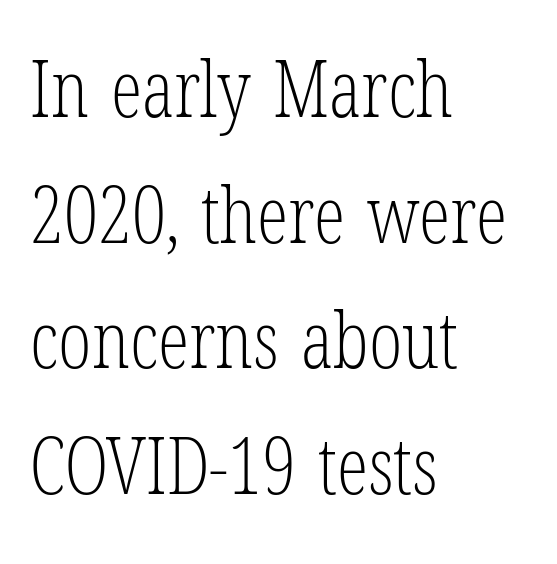
The image shows 79 px light, condensed serif type, upright; set left-aligned, normal line spacing (1.59x), normal letter spacing, not underlined; low stroke contrast and a medium x-height.
